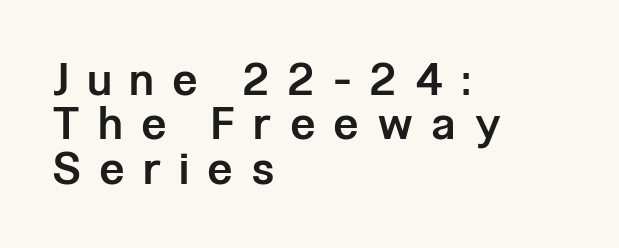
{"serif": "no", "italic": "no", "bold": "semi", "weight": "semibold", "width": "condensed", "stroke_contrast": "low", "x_height": "medium", "monospaced": "no", "underline": "no", "align": "left", "line_spacing": "tight", "line_spacing_ratio": 1.01, "letter_spacing": "wide", "letter_spacing_em": 0.45, "glyph_px": 44}
